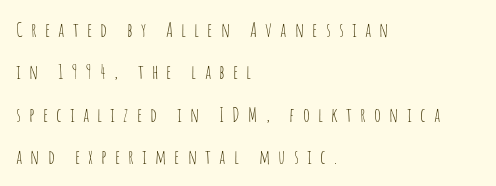
{"italic": "no", "bold": "no", "underline": "no", "align": "left", "line_spacing": "loose", "line_spacing_ratio": 2.12, "letter_spacing": "wide", "letter_spacing_em": 0.41, "glyph_px": 20}
